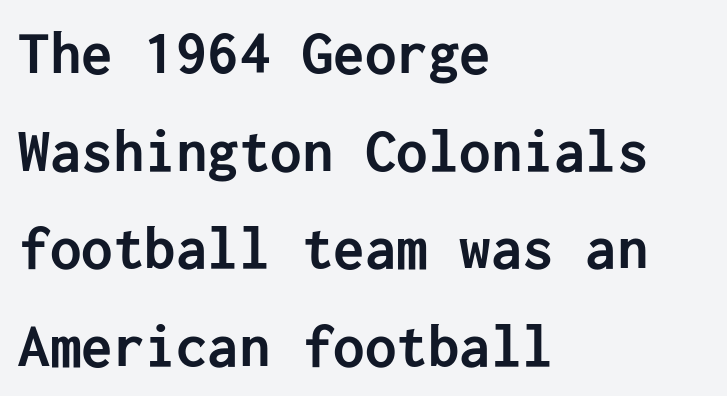
{"serif": "no", "italic": "no", "bold": "yes", "weight": "semibold", "width": "normal", "stroke_contrast": "low", "x_height": "medium", "underline": "no", "align": "left", "line_spacing": "normal", "line_spacing_ratio": 1.55, "letter_spacing": "normal", "letter_spacing_em": 0.0, "glyph_px": 63}
